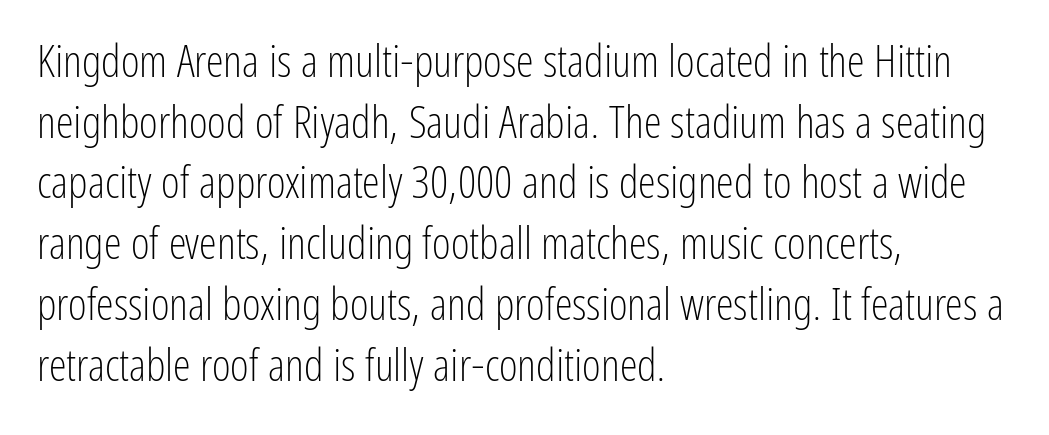
Q: Is the text bold? A: No.
Q: Is the text italic (slanted)? A: No, it is upright.
Q: Is the typeface a serif or a sans-serif typeface? A: Sans-serif.
Q: Is the text underlined? A: No.
Q: How is the paragraph aligned? A: Left-aligned.
Q: Is the spacing between letters normal or unusually wide? A: Normal.
Q: Is the spacing between lines tight, normal or loose? A: Normal.
Q: Width (condensed, normal, or wide)? A: Condensed.
Q: Stroke contrast? A: Low.
Q: x-height? A: Medium.
Q: Monospaced? A: No.
